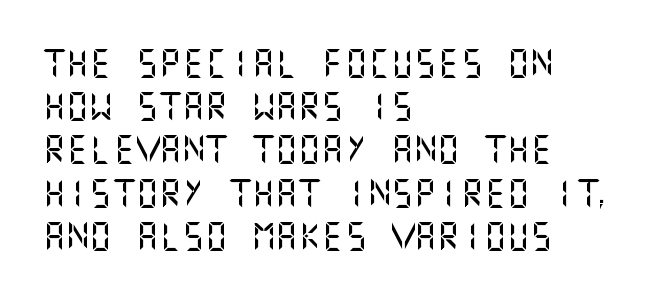
A clean baseline with only descenders dipping below it. The typeface chosen for these lines omits serifs. The space between consecutive lines is moderate. Posture: straight, roman, zero tilt. How are the letters spaced? Ordinarily, with no added tracking. This sample is left-justified, so line endings fall wherever the words run out.
